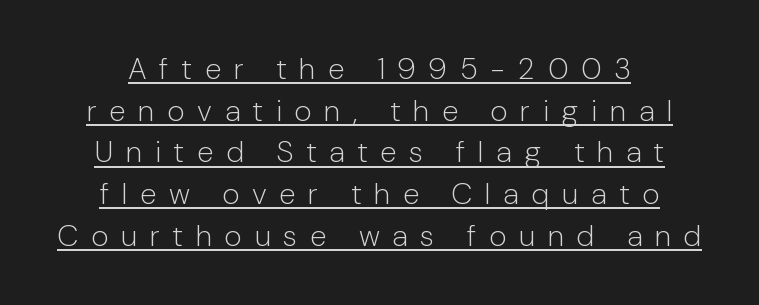
These lines are centered, leaving both edges ragged. Decoration check: the copy is underlined. Vertical stems look standard width or narrower in stroke. Does the lettering tilt? It doesn't — this is upright.
